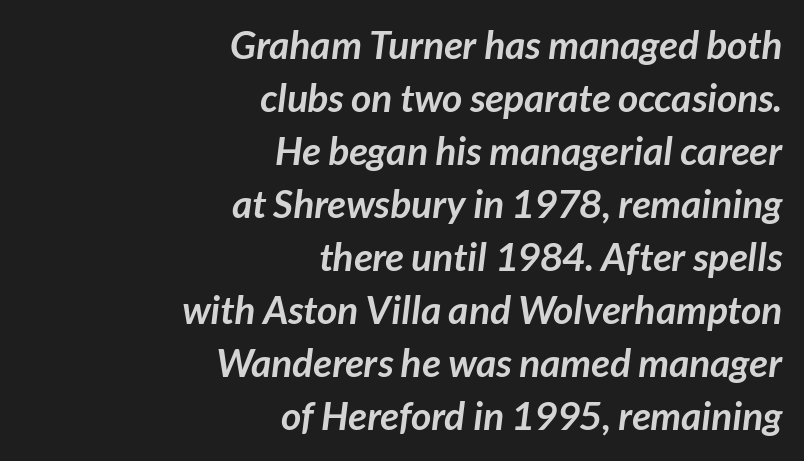
{"serif": "no", "bold": "yes", "weight": "semibold", "width": "normal", "stroke_contrast": "low", "x_height": "medium", "monospaced": "no", "underline": "no", "align": "right", "line_spacing": "normal", "line_spacing_ratio": 1.36, "letter_spacing": "normal", "letter_spacing_em": 0.0, "glyph_px": 39}
